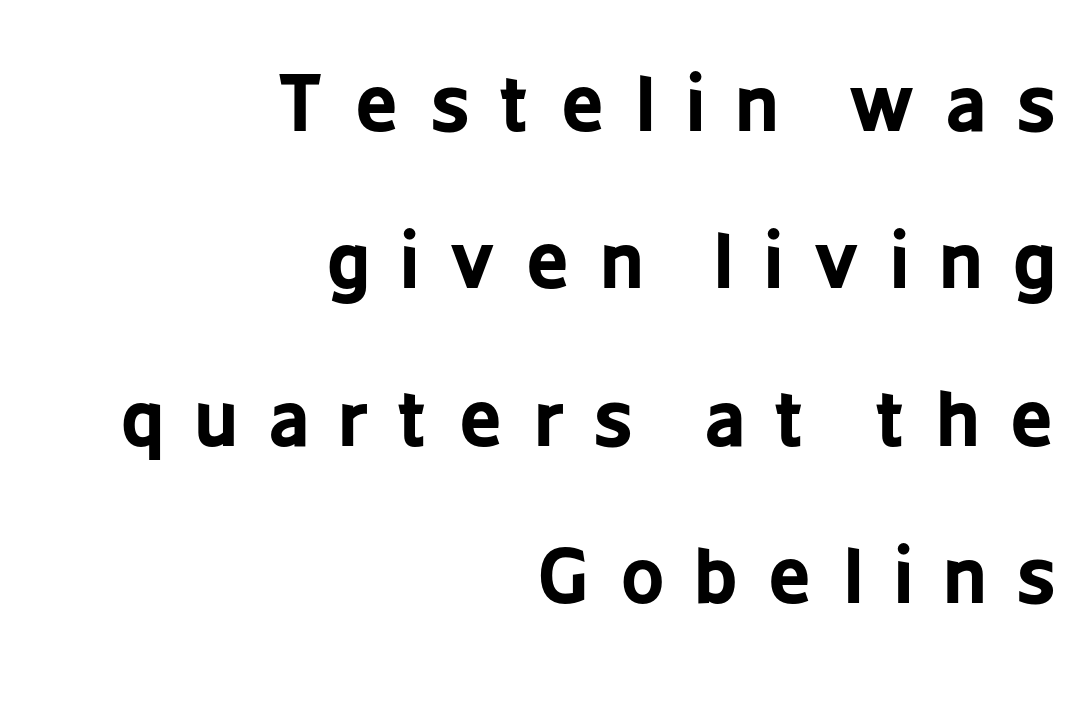
The image shows 75 px bold, condensed sans-serif type, upright; set right-aligned, loose line spacing (2.1x), unusually wide letter spacing (+0.41 em), not underlined; low stroke contrast and a medium x-height.
